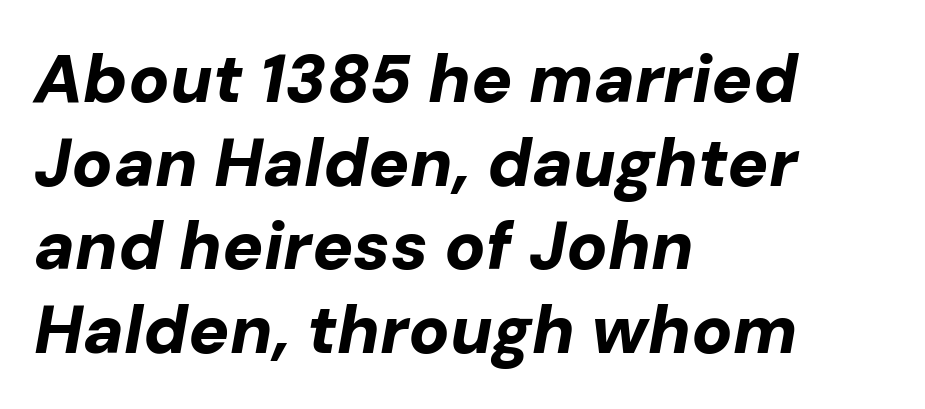
{"italic": "yes", "lean": "right", "slant_degrees": 10, "bold": "yes", "weight": "bold", "width": "normal", "stroke_contrast": "low", "x_height": "medium", "monospaced": "no", "underline": "no", "align": "left", "line_spacing_ratio": 1.23, "letter_spacing": "normal", "letter_spacing_em": 0.0, "glyph_px": 68}
